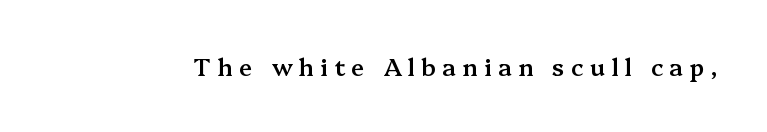
Q: Is the text bold? A: Semi-bold.
Q: Is the text italic (slanted)? A: No, it is upright.
Q: Is the text underlined? A: No.
Q: Is the spacing between letters normal or unusually wide? A: Unusually wide.
